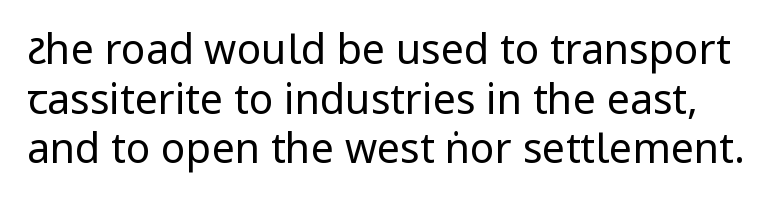
The image shows 41 px regular-weight, condensed sans-serif type, upright; set line spacing 1.21x, normal letter spacing, not underlined; low stroke contrast and a large x-height.
